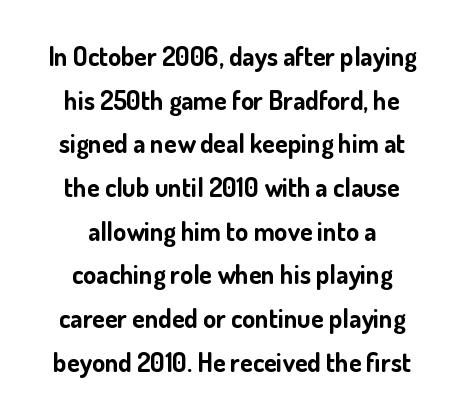
The image shows 26 px bold type, upright; set centered, normal line spacing (1.68x), normal letter spacing, not underlined.
